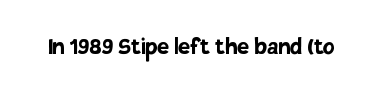
What stands out about the letter spacing? Nothing — it is the standard amount. No italicization has been applied; the sample stays upright. The gap between lines stays unmarked. Thick stems and heavy bowls — unmistakably bold.
